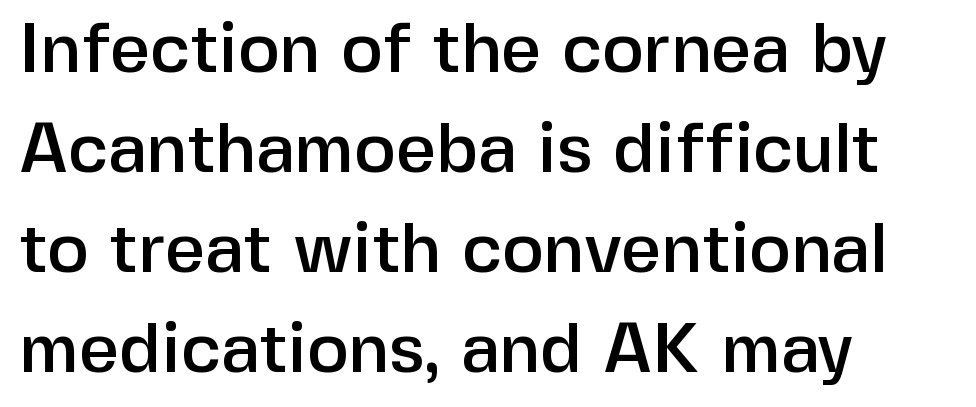
Just letters on the line, the space beneath them empty. This is the regular roman posture of the typeface. Summary of vertical rhythm: regular, with standard interline spacing. You could not count columns in this text — the font is proportionally spaced. The tracking reads as untouched default to a designer's eye.
